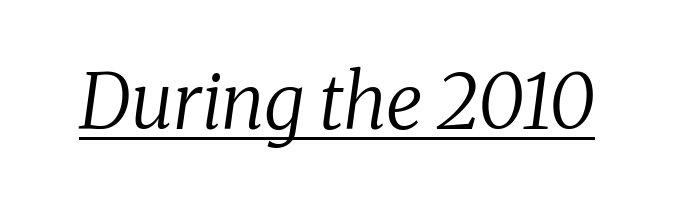
Q: Is the text bold? A: No.
Q: Is the text italic (slanted)? A: Yes, it leans right by about 8 degrees.
Q: Is the typeface a serif or a sans-serif typeface? A: Serif.
Q: Is the text underlined? A: Yes.
Q: Is the spacing between letters normal or unusually wide? A: Normal.
Q: Width (condensed, normal, or wide)? A: Normal.
Q: Stroke contrast? A: Medium.
Q: x-height? A: Medium.
Q: Monospaced? A: No.
